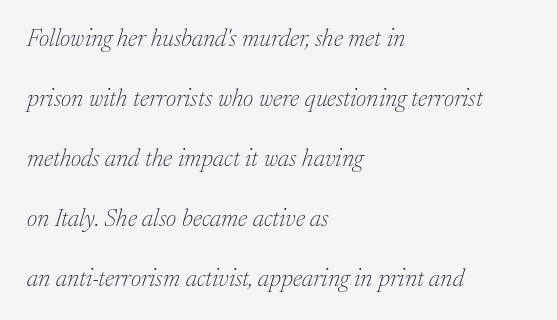
The glyphs look as if they've been sheared to an angle. Descenders hang freely into open space. The font is comparable to plain body text, perhaps lighter. Vertical spacing — loose.
